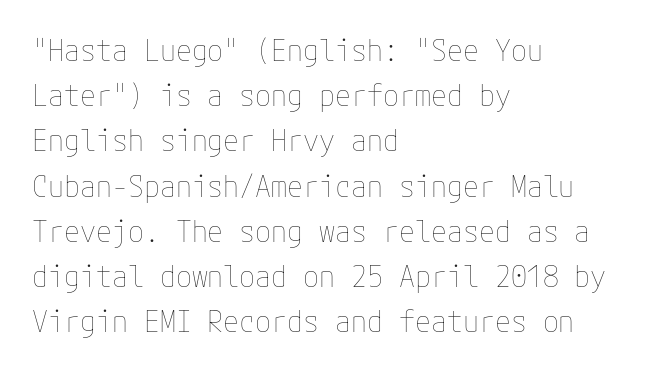
The paragraph shown leans on its left margin. Caption: standard tracking, unaltered. Underline: absent. The font is comparable to plain body text, perhaps lighter. This is the regular roman posture of the typeface. Is there much room between lines? A standard amount, neither cramped nor airy.
